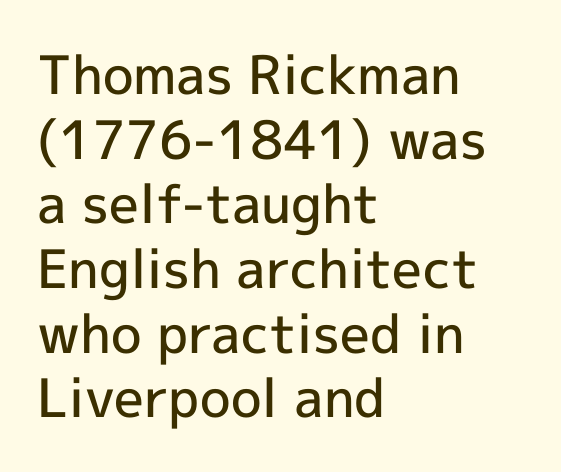
Q: Is the text bold? A: Semi-bold.
Q: Is the text italic (slanted)? A: No, it is upright.
Q: Is the typeface a serif or a sans-serif typeface? A: Sans-serif.
Q: Is the text underlined? A: No.
Q: How is the paragraph aligned? A: Left-aligned.
Q: Is the spacing between letters normal or unusually wide? A: Normal.
Q: Width (condensed, normal, or wide)? A: Normal.
Q: x-height? A: Medium.
Q: Monospaced? A: No.
